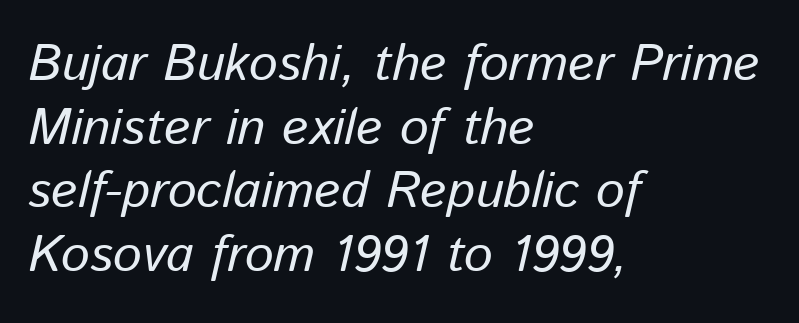
The image shows 51 px regular-weight type, italic (leaning right); set left-aligned, normal line spacing (1.25x), normal letter spacing, not underlined; low stroke contrast and a medium x-height.
